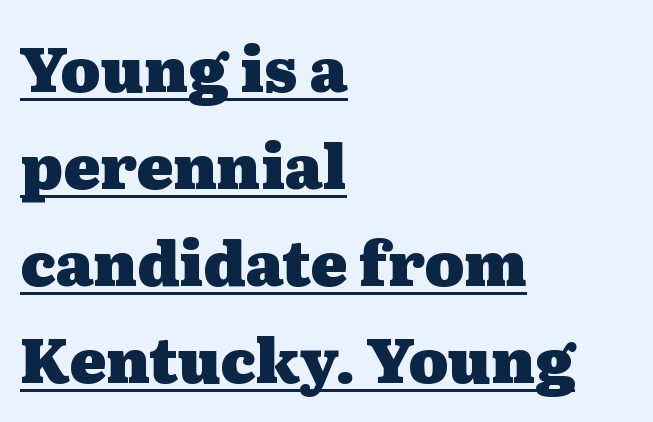
The image shows 61 px heavy, wide serif type, upright; set left-aligned, normal line spacing (1.59x), normal letter spacing, underlined; medium stroke contrast and a medium x-height.
